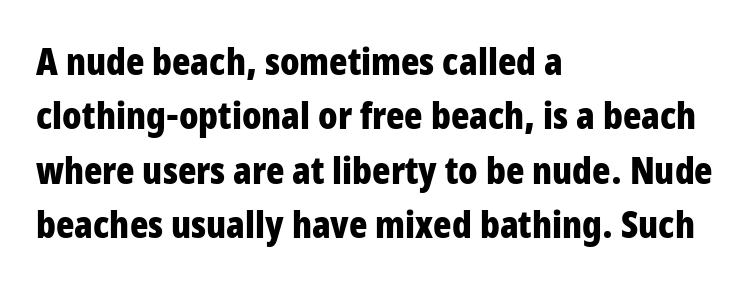
The image shows 38 px bold, condensed sans-serif type, upright; set left-aligned, normal line spacing (1.43x), normal letter spacing, not underlined; low stroke contrast and a large x-height.
